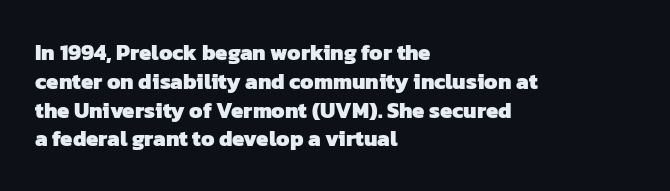
The image shows 22 px bold type; set left-aligned, normal line spacing (1.31x), normal letter spacing, not underlined.
